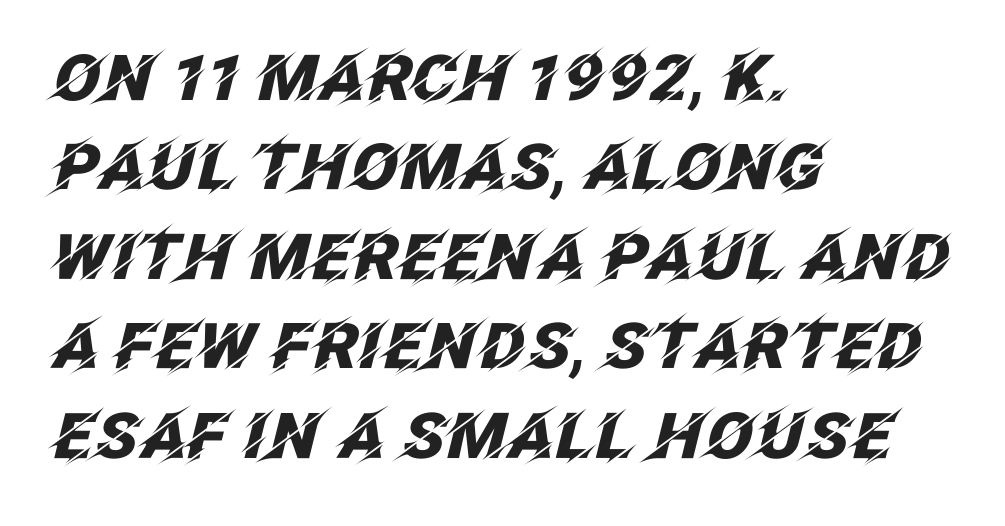
Q: Is the text bold? A: Yes.
Q: Is the text italic (slanted)? A: Yes, it leans right by about 12 degrees.
Q: Is the text underlined? A: No.
Q: How is the paragraph aligned? A: Left-aligned.
Q: Is the spacing between letters normal or unusually wide? A: Normal.
Q: Is the spacing between lines tight, normal or loose? A: Normal.
Q: Width (condensed, normal, or wide)? A: Normal.
Q: Stroke contrast? A: Low.
Q: x-height? A: Large.
Q: Monospaced? A: No.
